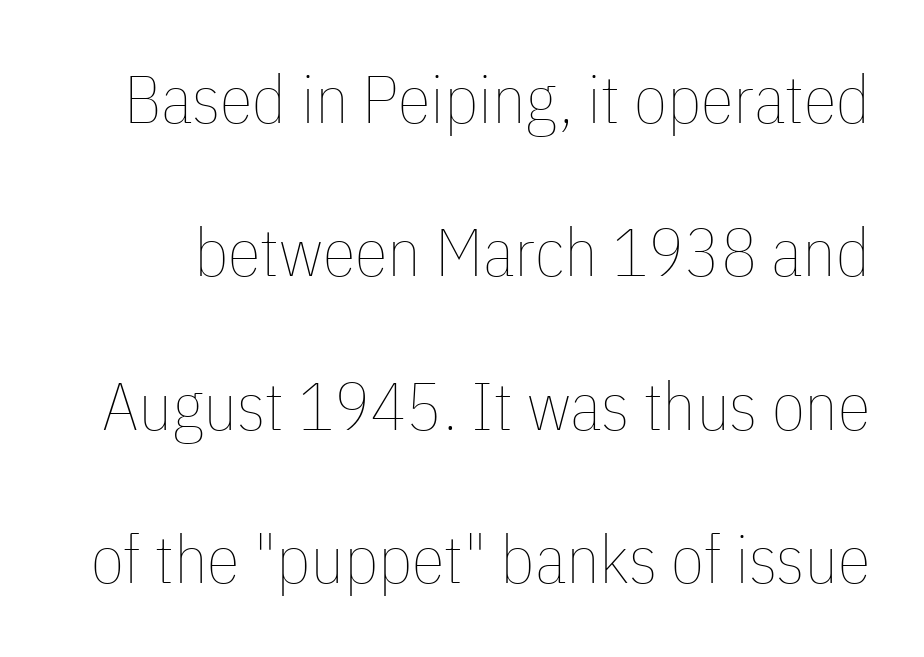
The image shows 67 px thin, condensed type, upright; set loose line spacing (2.29x), normal letter spacing, not underlined; low stroke contrast and a medium x-height.
